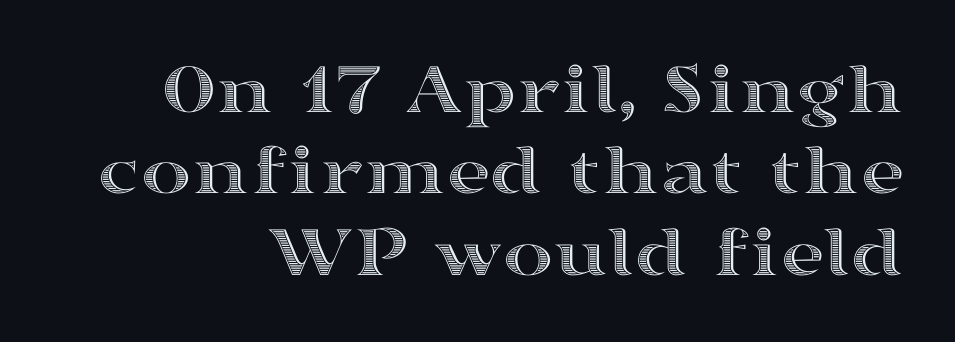
{"italic": "no", "width": "wide", "x_height": "medium", "monospaced": "no", "underline": "no", "align": "right", "line_spacing": "tight", "line_spacing_ratio": 1.07, "letter_spacing": "normal", "letter_spacing_em": 0.0, "glyph_px": 76}
